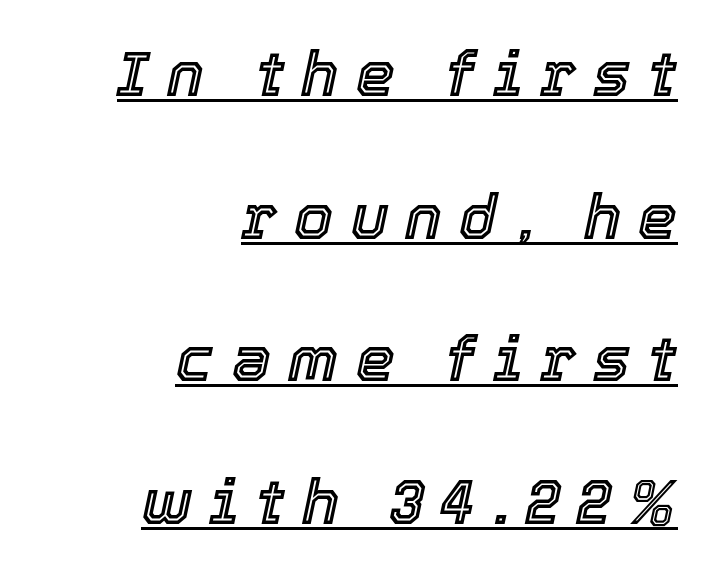
Q: Is the text italic (slanted)? A: Yes, it leans right by about 12 degrees.
Q: Is the text underlined? A: Yes.
Q: How is the paragraph aligned? A: Right-aligned.
Q: Is the spacing between letters normal or unusually wide? A: Unusually wide.
Q: Is the spacing between lines tight, normal or loose? A: Loose.
Q: Width (condensed, normal, or wide)? A: Normal.
Q: x-height? A: Medium.
Q: Monospaced? A: No.
